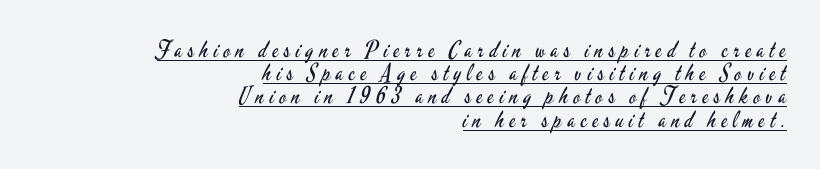
These lines huddle together more closely than default settings would place them. Line ends are locked; line starts wander. Every word sits above its own underline.
